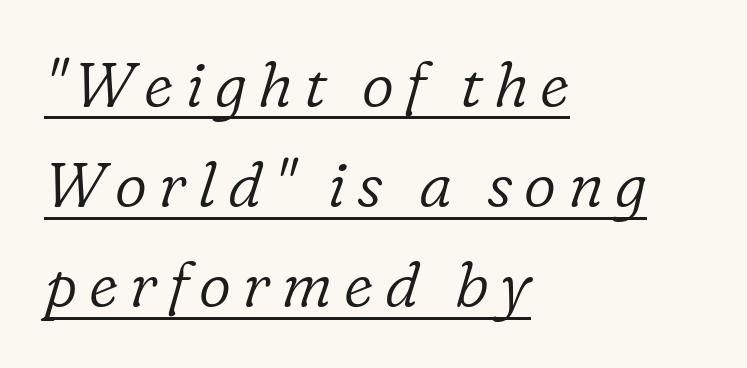
The lettering is marked with a stroke running underneath it. Every character sits at an angle, as italics do. If you measured baseline to baseline, you'd find a middling distance. Little horizontal feet cap the strokes, marking this as serif type.
